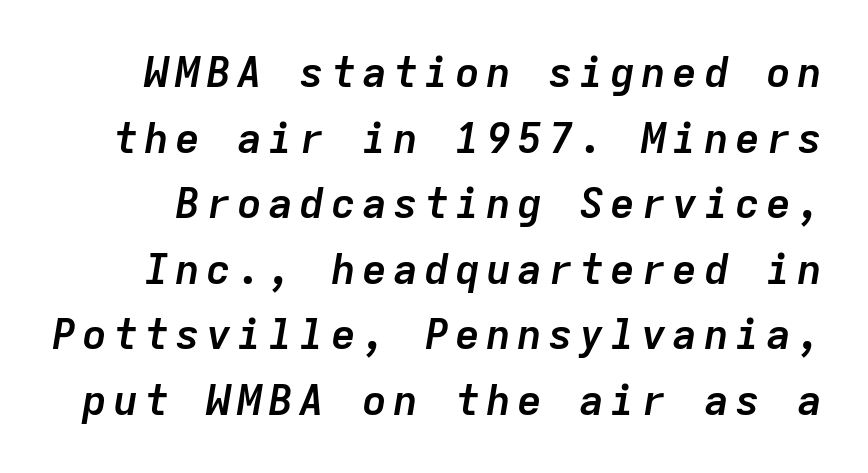
{"italic": "yes", "lean": "right", "slant_degrees": 9, "bold": "yes", "weight": "semibold", "width": "normal", "stroke_contrast": "low", "x_height": "medium", "monospaced": "yes", "underline": "no", "line_spacing": "normal", "line_spacing_ratio": 1.56, "glyph_px": 42}
